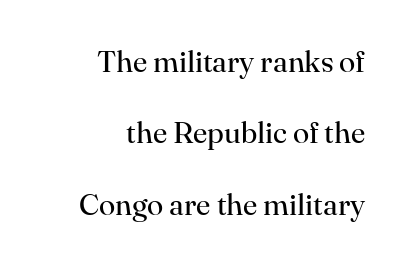
{"serif": "yes", "italic": "no", "bold": "no", "weight": "regular", "width": "normal", "stroke_contrast": "high", "x_height": "small", "monospaced": "no", "underline": "no", "align": "right", "line_spacing": "loose", "line_spacing_ratio": 2.38, "letter_spacing": "normal", "letter_spacing_em": 0.0, "glyph_px": 30}
